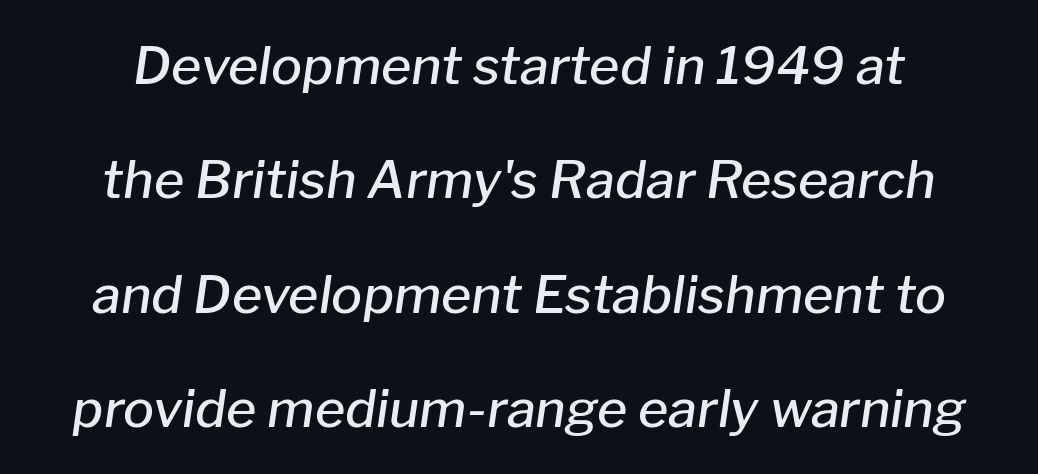
Q: Is the text bold? A: Semi-bold.
Q: Is the text italic (slanted)? A: Yes, it leans right by about 8 degrees.
Q: Is the text underlined? A: No.
Q: Is the spacing between letters normal or unusually wide? A: Normal.
Q: Is the spacing between lines tight, normal or loose? A: Loose.
Q: Width (condensed, normal, or wide)? A: Normal.
Q: Stroke contrast? A: Low.
Q: x-height? A: Medium.
Q: Monospaced? A: No.
